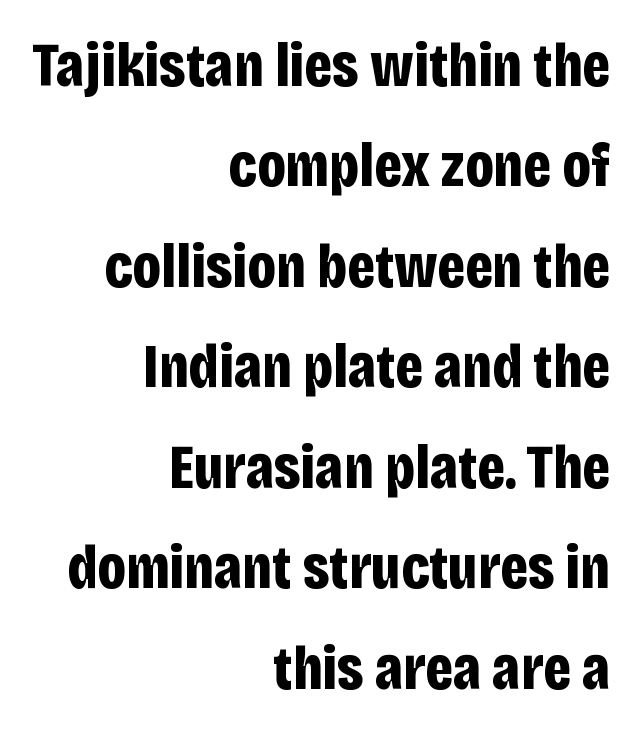
Line ends are locked; line starts wander. Plain, unruled lines of type. Type style note: lacks serifs. Look at the stroke-to-counter ratio: heavy, a bold. Words appear dense and cohesive because spacing is normal. Here the designer chose a conventional face with non-uniform glyph widths.
